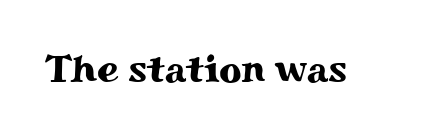
Q: Is the text italic (slanted)? A: No, it is upright.
Q: Is the typeface a serif or a sans-serif typeface? A: Serif.
Q: Is the text underlined? A: No.
Q: Is the spacing between letters normal or unusually wide? A: Normal.
Q: Width (condensed, normal, or wide)? A: Wide.
Q: Stroke contrast? A: Medium.
Q: x-height? A: Small.
Q: Monospaced? A: No.
